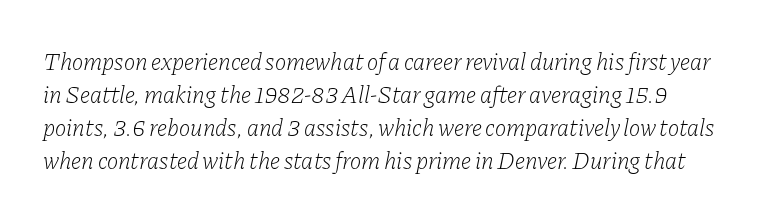
The image shows 24 px text type, italic (leaning right); set normal line spacing (1.38x), normal letter spacing, not underlined.
